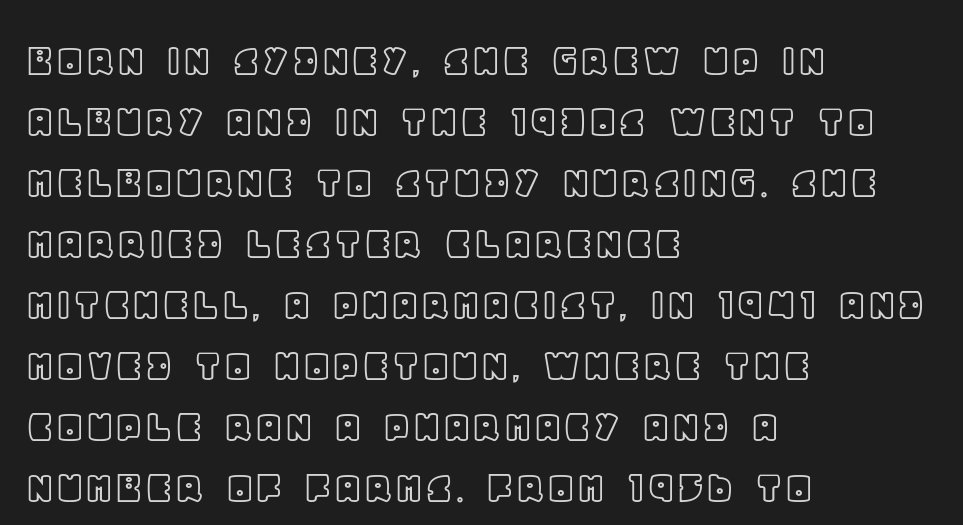
{"italic": "no", "width": "normal", "x_height": "large", "monospaced": "no", "underline": "no", "align": "left", "line_spacing": "normal", "line_spacing_ratio": 1.27, "letter_spacing": "normal", "letter_spacing_em": 0.0, "glyph_px": 48}
